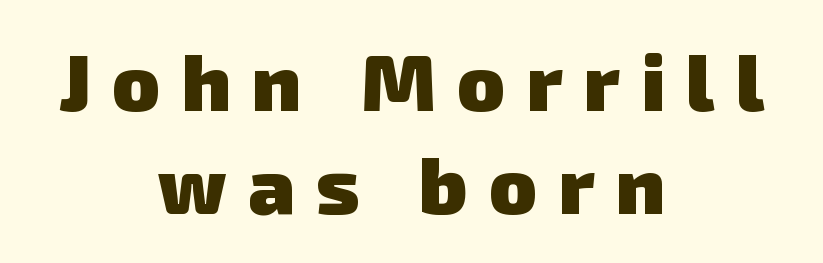
In terms of leading, this rendering sits right in the middle. Heft: maximum for text — a bold. Visually the block forms a symmetrical silhouette, jagged on both flanks. This sample has the flowing, uneven cadence of proportional lettering. I'd call this a sans setting — the letters go barefoot. Words appear elongated and porous because spacing is wide.
